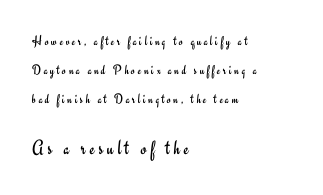
{"bold": "no", "underline": "no", "align": "left", "line_spacing": "loose", "line_spacing_ratio": 2.06, "larger_block": "second", "size_ratio": 1.5, "glyph_px": 21}
